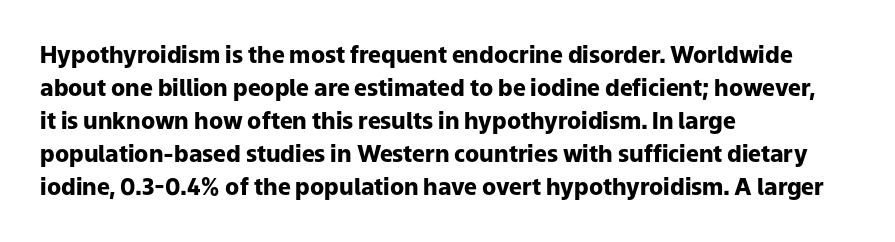
Q: Is the text bold? A: Yes.
Q: Is the text italic (slanted)? A: No, it is upright.
Q: Is the text underlined? A: No.
Q: How is the paragraph aligned? A: Left-aligned.
Q: Is the spacing between letters normal or unusually wide? A: Normal.
Q: Is the spacing between lines tight, normal or loose? A: Normal.
